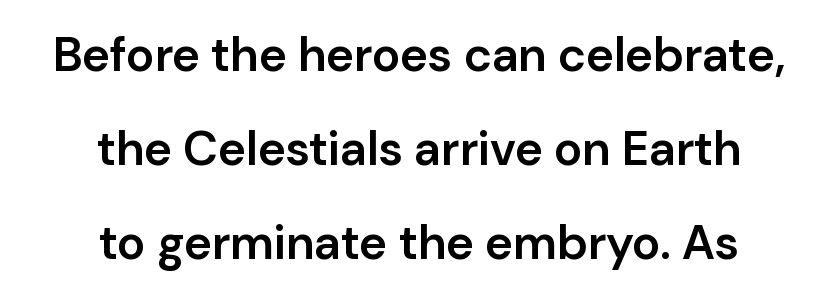
The image shows 48 px semibold sans-serif type, upright; set centered, loose line spacing (1.96x), normal letter spacing, not underlined; low stroke contrast and a medium x-height.
